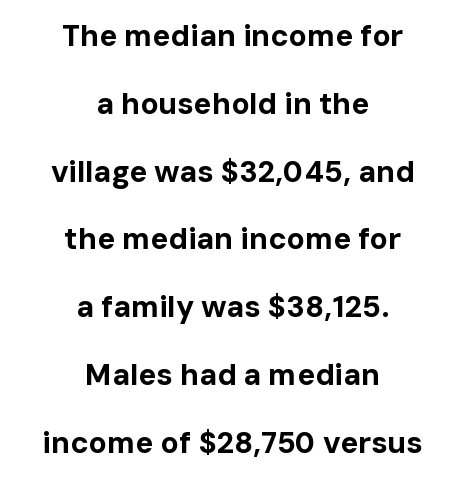
The image shows 30 px bold sans-serif type, upright; set centered, loose line spacing (2.26x), normal letter spacing, not underlined; low stroke contrast and a medium x-height.
